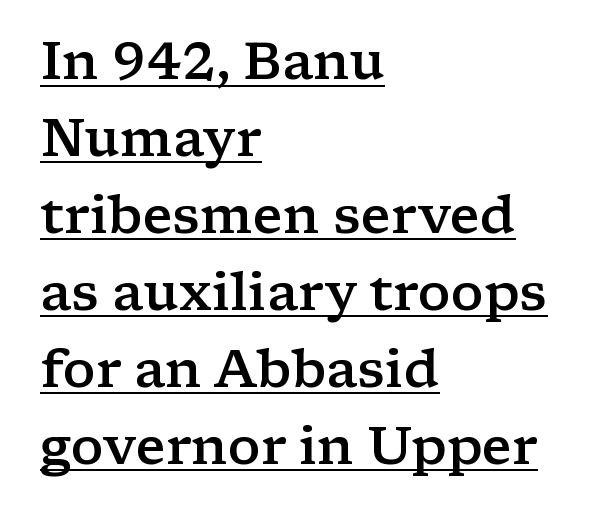
Q: Is the text bold? A: Semi-bold.
Q: Is the text italic (slanted)? A: No, it is upright.
Q: Is the typeface a serif or a sans-serif typeface? A: Serif.
Q: Is the text underlined? A: Yes.
Q: How is the paragraph aligned? A: Left-aligned.
Q: Is the spacing between letters normal or unusually wide? A: Normal.
Q: Is the spacing between lines tight, normal or loose? A: Normal.
Q: Width (condensed, normal, or wide)? A: Wide.
Q: Stroke contrast? A: Low.
Q: x-height? A: Medium.
Q: Monospaced? A: No.
